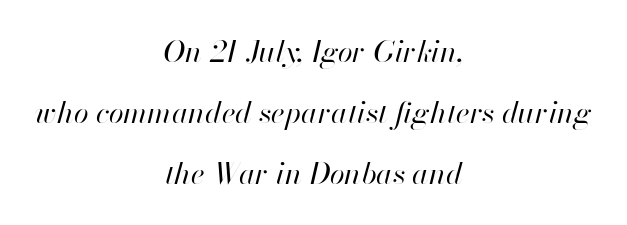
The rendering applies a slant to the glyphs. Neither beginnings nor endings align; midpoints do. Heft: none added — not bold. Character widths vary here, with narrow letters taking less room than wide ones.
